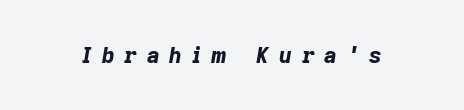
{"italic": "yes", "lean": "right", "slant_degrees": 9, "bold": "yes", "underline": "no", "letter_spacing": "wide", "letter_spacing_em": 0.45, "glyph_px": 22}
